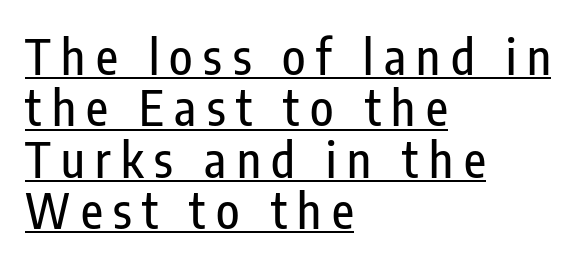
Q: Is the text italic (slanted)? A: No, it is upright.
Q: Is the typeface a serif or a sans-serif typeface? A: Sans-serif.
Q: Is the text underlined? A: Yes.
Q: How is the paragraph aligned? A: Left-aligned.
Q: Is the spacing between letters normal or unusually wide? A: Unusually wide.
Q: Is the spacing between lines tight, normal or loose? A: Tight.
Q: Width (condensed, normal, or wide)? A: Condensed.
Q: Stroke contrast? A: Low.
Q: x-height? A: Medium.
Q: Monospaced? A: No.
